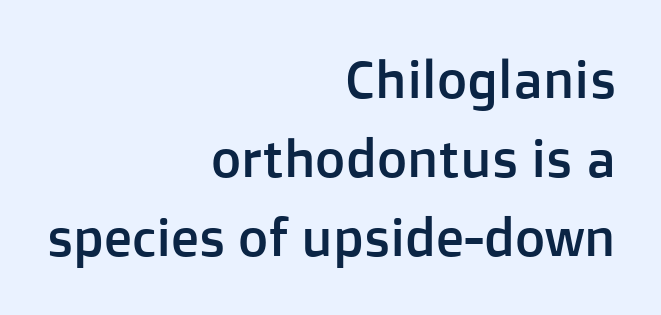
The image shows 52 px sans-serif type, upright; set right-aligned, normal line spacing (1.52x), normal letter spacing, not underlined; low stroke contrast and a medium x-height.
